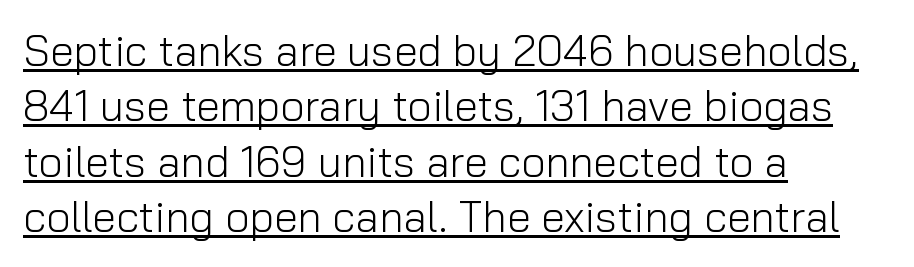
The image shows 43 px light sans-serif type, upright; set left-aligned, normal line spacing (1.29x), normal letter spacing, underlined; low stroke contrast and a medium x-height.
